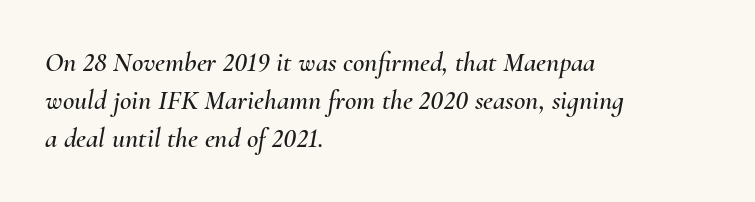
You could not count columns in this text — the font is proportionally spaced. This sample is left-justified, so line endings fall wherever the words run out. This block has exactly the height ordinary leading produces. These lines keep a tight, regular rhythm from letter to letter.
